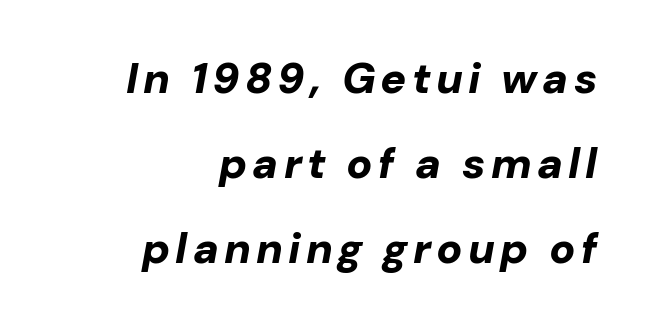
The image shows 43 px bold type, italic (leaning right); set right-aligned, loose line spacing (1.98x), not underlined; low stroke contrast and a medium x-height.
